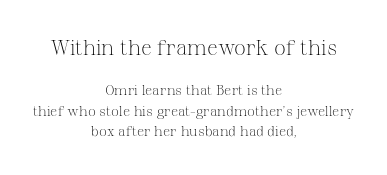
Q: Is the text bold? A: No.
Q: Is the text italic (slanted)? A: No, it is upright.
Q: Is the text underlined? A: No.
Q: How is the paragraph aligned? A: Centered.
Q: Is the spacing between letters normal or unusually wide? A: Normal.
Q: Is the spacing between lines tight, normal or loose? A: Normal.
Q: Which block of text is set in a larger size, the first (top) or the second (bottom)? A: The first (top) one.
